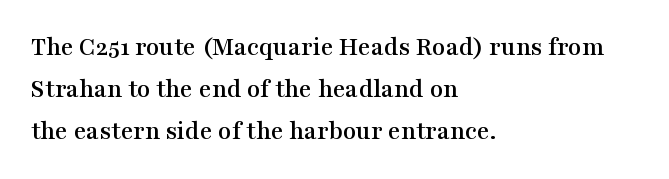
The image shows 27 px text type, upright; set left-aligned, normal line spacing (1.55x), normal letter spacing, not underlined.
